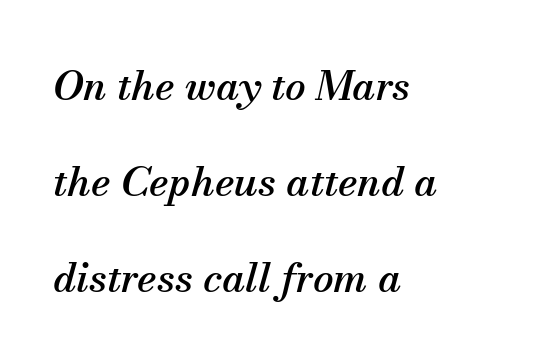
{"serif": "yes", "italic": "yes", "lean": "right", "slant_degrees": 13, "width": "normal", "stroke_contrast": "medium", "x_height": "small", "monospaced": "no", "underline": "no", "align": "left", "line_spacing": "loose", "line_spacing_ratio": 2.34, "letter_spacing": "normal", "letter_spacing_em": 0.0, "glyph_px": 41}
